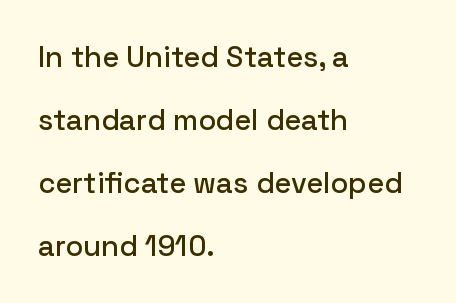
{"serif": "no", "italic": "no", "width": "normal", "stroke_contrast": "low", "x_height": "medium", "monospaced": "no", "underline": "no", "align": "left", "line_spacing": "loose", "line_spacing_ratio": 2.17, "letter_spacing": "normal", "letter_spacing_em": 0.0, "glyph_px": 29}
